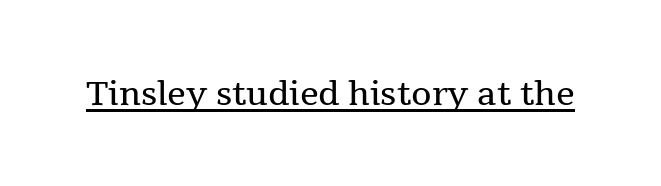
{"serif": "yes", "italic": "no", "bold": "no", "weight": "regular", "width": "normal", "x_height": "medium", "monospaced": "no", "underline": "yes", "letter_spacing": "normal", "letter_spacing_em": 0.0, "glyph_px": 47}
